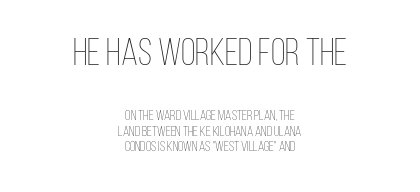
{"italic": "no", "bold": "no", "weight": "thin", "width": "condensed", "stroke_contrast": "low", "x_height": "large", "monospaced": "no", "underline": "no", "align": "center", "line_spacing": "tight", "line_spacing_ratio": 1.12, "letter_spacing": "normal", "letter_spacing_em": 0.0, "larger_block": "first", "size_ratio": 2.71, "glyph_px": 38}
